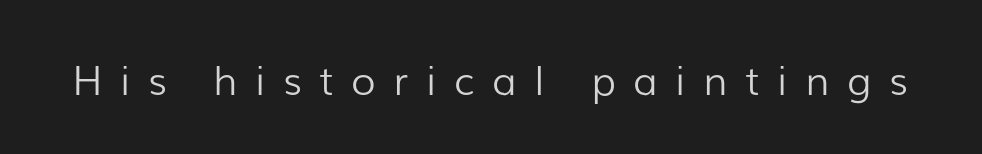
The image shows 40 px light sans-serif type, upright; set unusually wide letter spacing (+0.44 em), not underlined; low stroke contrast and a medium x-height.
